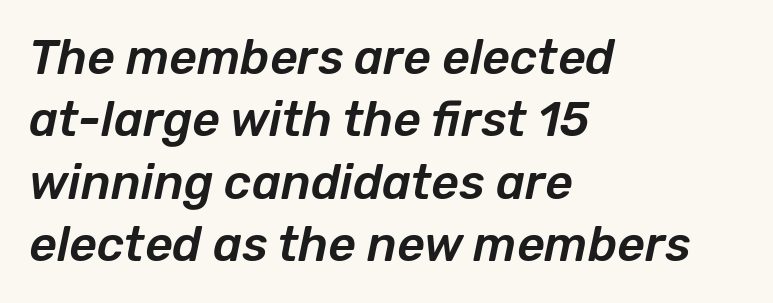
Q: Is the text italic (slanted)? A: Yes, it leans right by about 12 degrees.
Q: Is the text underlined? A: No.
Q: How is the paragraph aligned? A: Left-aligned.
Q: Is the spacing between letters normal or unusually wide? A: Normal.
Q: Is the spacing between lines tight, normal or loose? A: Normal.
Q: Width (condensed, normal, or wide)? A: Normal.
Q: Stroke contrast? A: Low.
Q: x-height? A: Medium.
Q: Monospaced? A: No.
